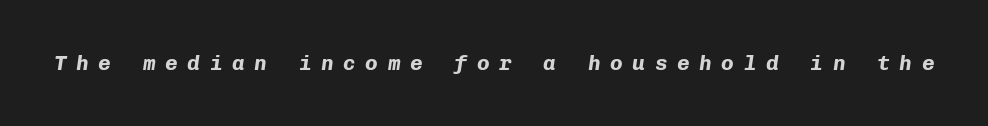
Observe the lean: these are italic letterforms. Chunky letters — that's bold for sure. The string is rendered with underlining switched off. Characters follow at a spacing far wider than the type designer built in.
